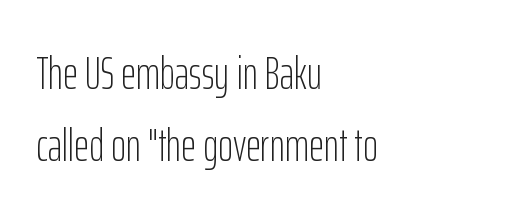
The image shows 46 px light, condensed sans-serif type, upright; set left-aligned, normal line spacing (1.56x), normal letter spacing, not underlined; low stroke contrast and a medium x-height.
